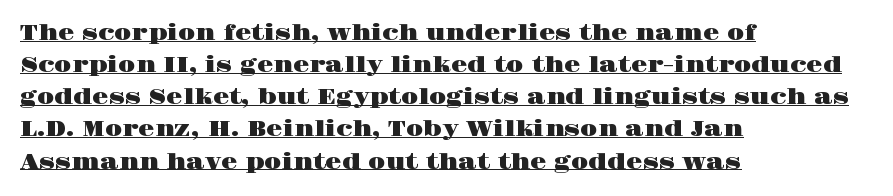
The image shows 21 px text type, upright; set left-aligned, normal line spacing (1.53x), normal letter spacing, underlined.
